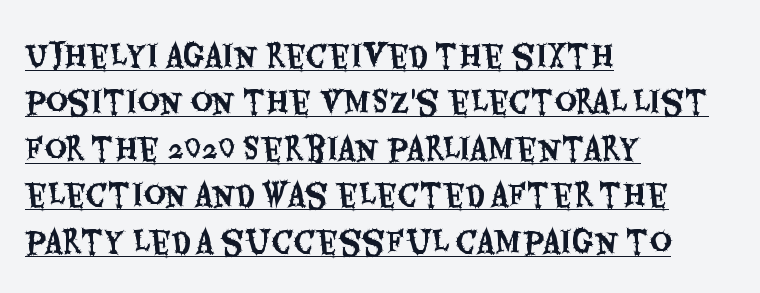
{"serif": "no", "italic": "no", "width": "condensed", "stroke_contrast": "medium", "x_height": "large", "monospaced": "no", "underline": "yes", "align": "left", "line_spacing": "normal", "line_spacing_ratio": 1.55, "letter_spacing": "normal", "letter_spacing_em": 0.0, "glyph_px": 30}
